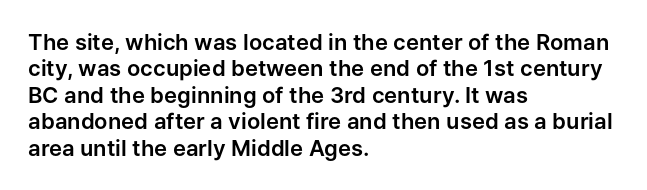
Q: Is the text italic (slanted)? A: No, it is upright.
Q: Is the text underlined? A: No.
Q: How is the paragraph aligned? A: Left-aligned.
Q: Is the spacing between letters normal or unusually wide? A: Normal.
